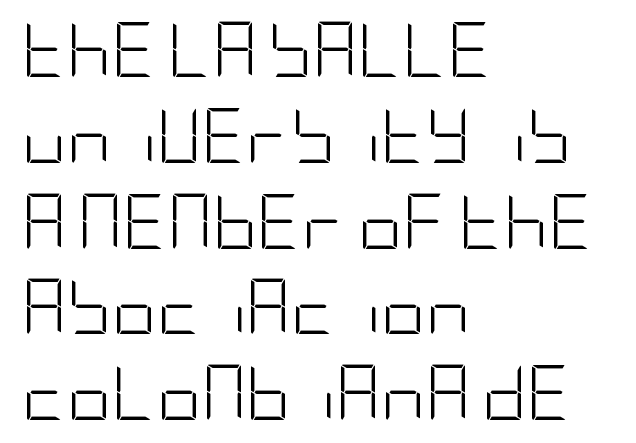
{"serif": "no", "italic": "no", "bold": "no", "weight": "light", "width": "condensed", "stroke_contrast": "low", "x_height": "large", "underline": "no", "align": "left", "line_spacing": "normal", "line_spacing_ratio": 1.56, "letter_spacing": "normal", "letter_spacing_em": 0.0, "glyph_px": 55}
